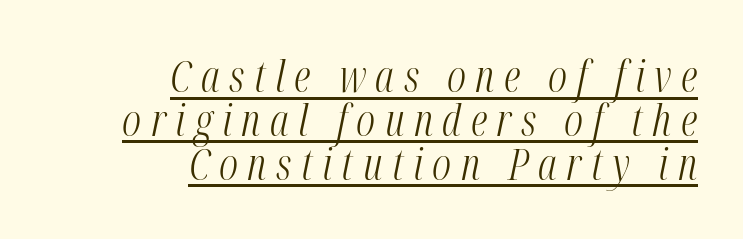
The image shows 43 px light, condensed type, italic (leaning right); set right-aligned, tight line spacing (1.02x), unusually wide letter spacing (+0.22 em), underlined; medium stroke contrast and a medium x-height.
